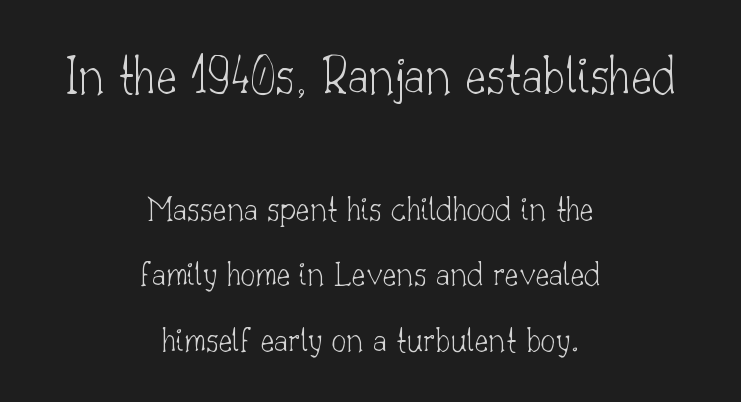
Characters follow at the spacing the type designer built in. The typography opts for an upright posture over an oblique one. Each letter keeps its own natural width here, so spacing adapts to shape. Small tapered or slab feet sit at the stroke ends, so this counts as serif.
